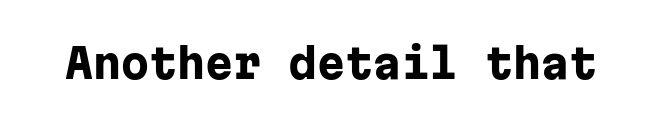
The image shows 40 px heavy sans-serif type, upright, monospaced; set normal letter spacing, not underlined; low stroke contrast and a medium x-height.
